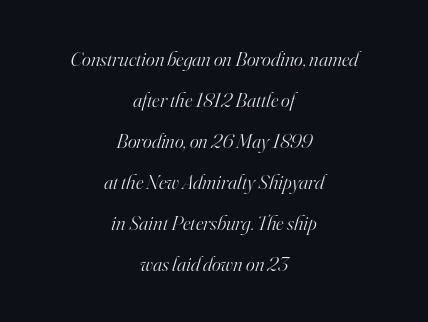
The image shows 21 px text type, italic (leaning right); set centered, loose line spacing (1.95x), normal letter spacing, not underlined.
